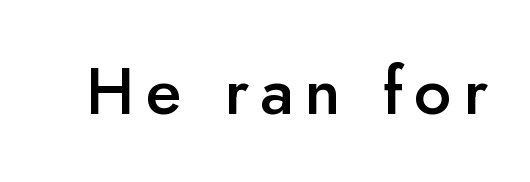
Q: Is the text bold? A: Semi-bold.
Q: Is the text italic (slanted)? A: No, it is upright.
Q: Is the typeface a serif or a sans-serif typeface? A: Sans-serif.
Q: Is the text underlined? A: No.
Q: Width (condensed, normal, or wide)? A: Normal.
Q: Stroke contrast? A: Low.
Q: x-height? A: Small.
Q: Monospaced? A: No.
